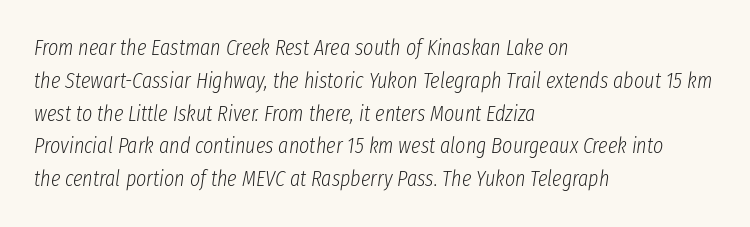
The image shows 22 px text type, italic (leaning right); set left-aligned, normal line spacing (1.49x), normal letter spacing, not underlined.
